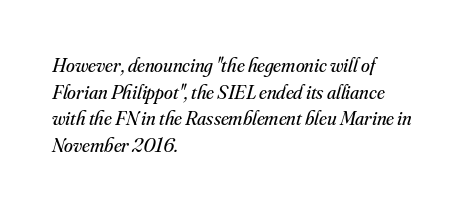
The image shows 20 px text type, italic (leaning right); set left-aligned, normal line spacing (1.33x), normal letter spacing, not underlined.
